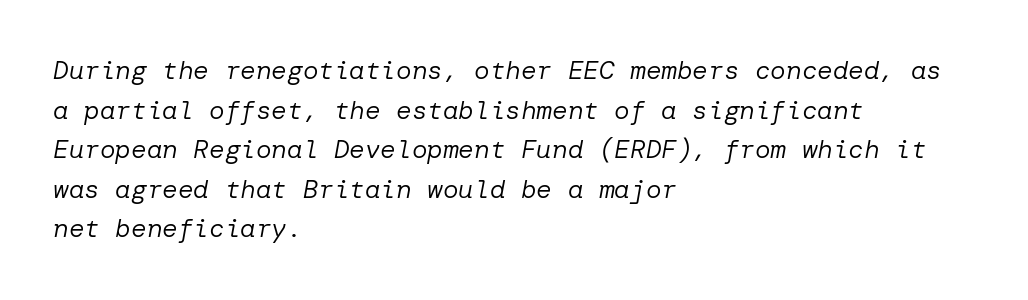
Q: Is the text bold? A: No.
Q: Is the text italic (slanted)? A: Yes, it leans right by about 10 degrees.
Q: Is the text underlined? A: No.
Q: How is the paragraph aligned? A: Left-aligned.
Q: Is the spacing between letters normal or unusually wide? A: Normal.
Q: Is the spacing between lines tight, normal or loose? A: Normal.
